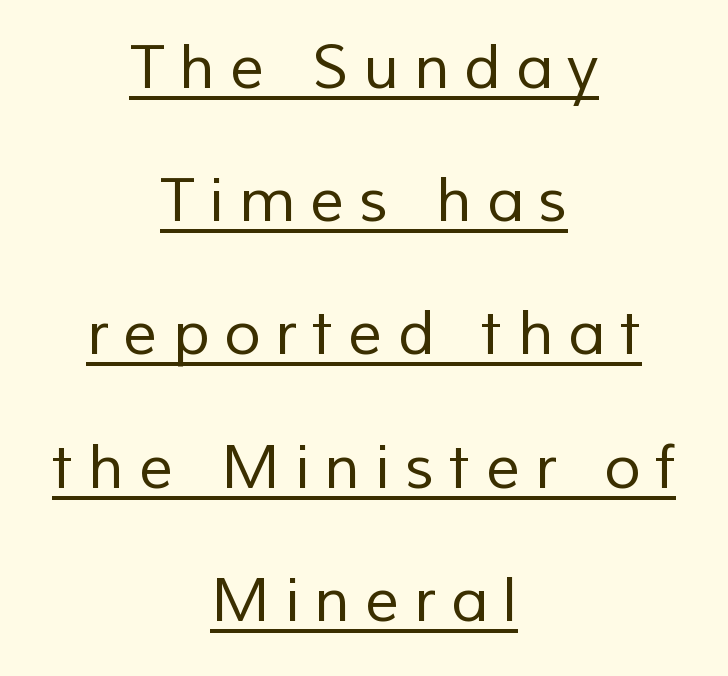
The image shows 60 px regular-weight sans-serif type; set centered, loose line spacing (2.22x), unusually wide letter spacing (+0.25 em), underlined; low stroke contrast and a medium x-height.
